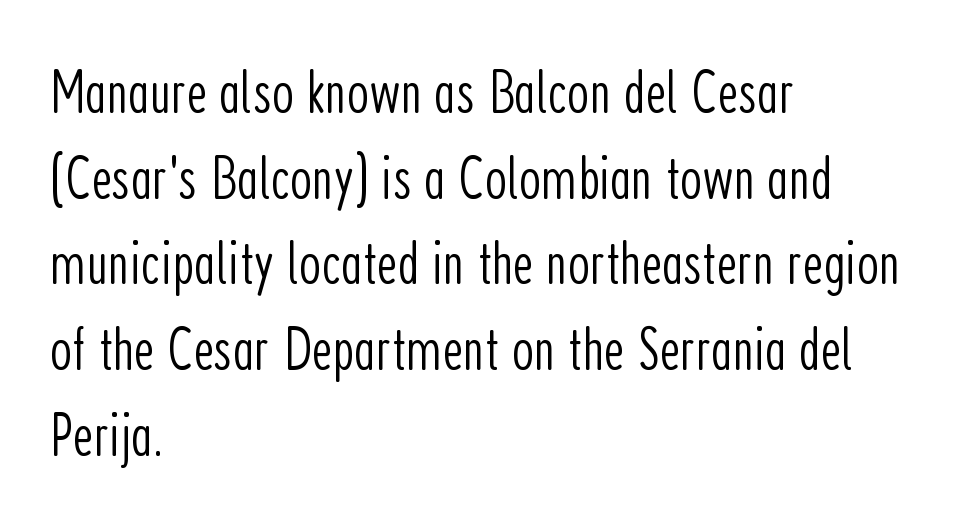
The image shows 63 px light, condensed sans-serif type, upright; set left-aligned, normal line spacing (1.36x), normal letter spacing, not underlined; low stroke contrast and a medium x-height.
